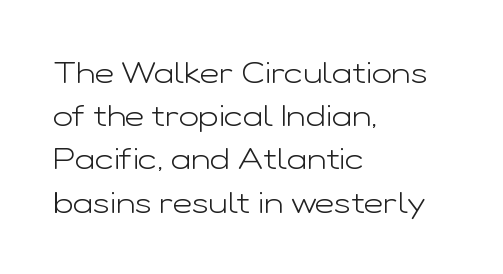
{"serif": "no", "italic": "no", "bold": "no", "weight": "light", "width": "wide", "stroke_contrast": "low", "x_height": "medium", "monospaced": "no", "underline": "no", "align": "left", "line_spacing": "normal", "line_spacing_ratio": 1.44, "letter_spacing": "normal", "letter_spacing_em": 0.0, "glyph_px": 30}
